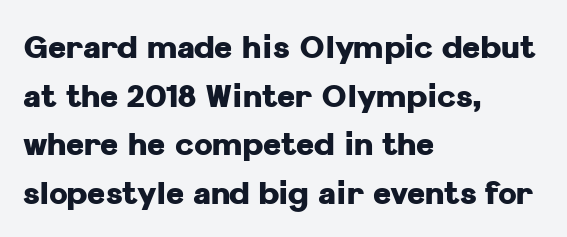
Q: Is the text bold? A: Yes.
Q: Is the text italic (slanted)? A: No, it is upright.
Q: Is the typeface a serif or a sans-serif typeface? A: Sans-serif.
Q: Is the text underlined? A: No.
Q: How is the paragraph aligned? A: Left-aligned.
Q: Is the spacing between letters normal or unusually wide? A: Normal.
Q: Is the spacing between lines tight, normal or loose? A: Normal.
Q: Width (condensed, normal, or wide)? A: Normal.
Q: Stroke contrast? A: Low.
Q: x-height? A: Medium.
Q: Monospaced? A: No.
